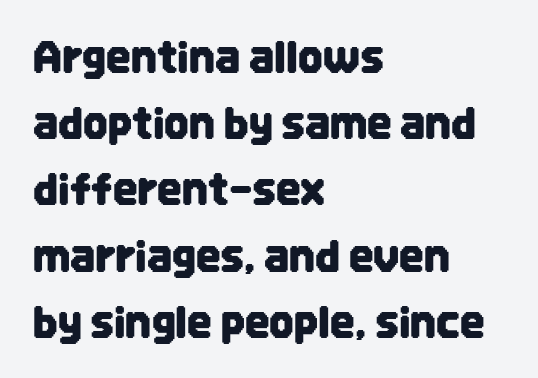
The image shows 43 px condensed sans-serif type, upright; set left-aligned, normal line spacing (1.54x), normal letter spacing, not underlined; low stroke contrast and a large x-height.
